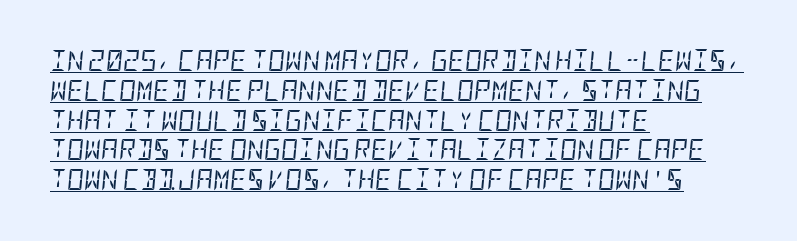
Italic: yes, the glyphs are oblique. The weight tops out at a normal text grade. Alignment: flush left. This rendering leaves character spacing at its baseline value. In designer terms, the underline attribute is active on this setting. Honestly, the row spacing looks completely unremarkable.
